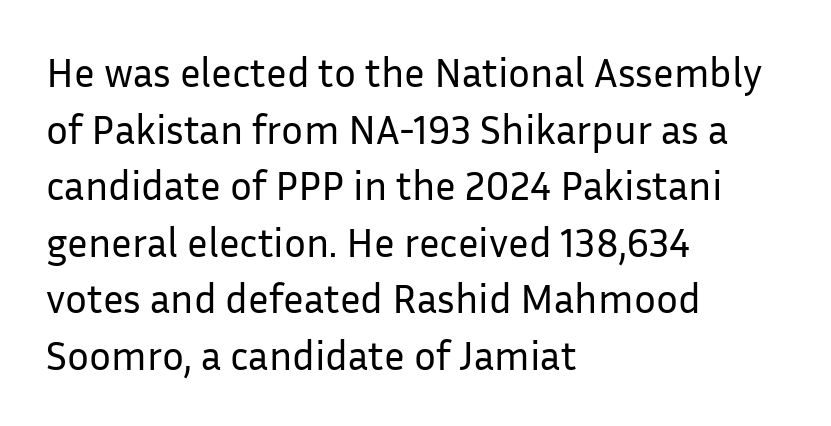
Q: Is the text bold? A: No.
Q: Is the text italic (slanted)? A: No, it is upright.
Q: Is the typeface a serif or a sans-serif typeface? A: Sans-serif.
Q: Is the text underlined? A: No.
Q: How is the paragraph aligned? A: Left-aligned.
Q: Is the spacing between letters normal or unusually wide? A: Normal.
Q: Is the spacing between lines tight, normal or loose? A: Normal.
Q: Width (condensed, normal, or wide)? A: Normal.
Q: Stroke contrast? A: Low.
Q: x-height? A: Medium.
Q: Monospaced? A: No.
